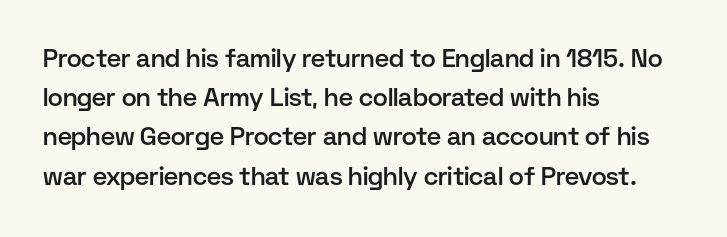
Q: Is the text bold? A: Semi-bold.
Q: Is the text italic (slanted)? A: No, it is upright.
Q: Is the text underlined? A: No.
Q: How is the paragraph aligned? A: Left-aligned.
Q: Is the spacing between letters normal or unusually wide? A: Normal.
Q: Is the spacing between lines tight, normal or loose? A: Normal.
